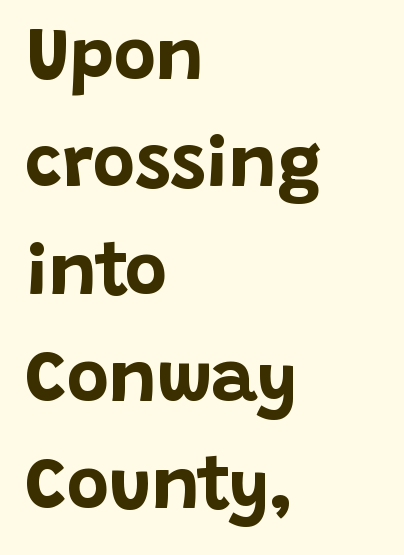
The image shows 72 px bold sans-serif type, upright; set left-aligned, normal line spacing (1.49x), normal letter spacing, not underlined; low stroke contrast and a large x-height.
